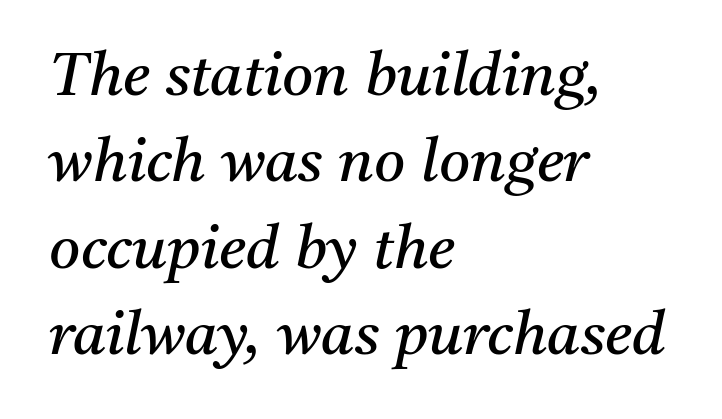
Q: Is the text bold? A: No.
Q: Is the text italic (slanted)? A: Yes, it leans right by about 11 degrees.
Q: Is the typeface a serif or a sans-serif typeface? A: Serif.
Q: Is the text underlined? A: No.
Q: How is the paragraph aligned? A: Left-aligned.
Q: Is the spacing between letters normal or unusually wide? A: Normal.
Q: Is the spacing between lines tight, normal or loose? A: Normal.
Q: Width (condensed, normal, or wide)? A: Normal.
Q: Stroke contrast? A: Medium.
Q: x-height? A: Medium.
Q: Monospaced? A: No.
